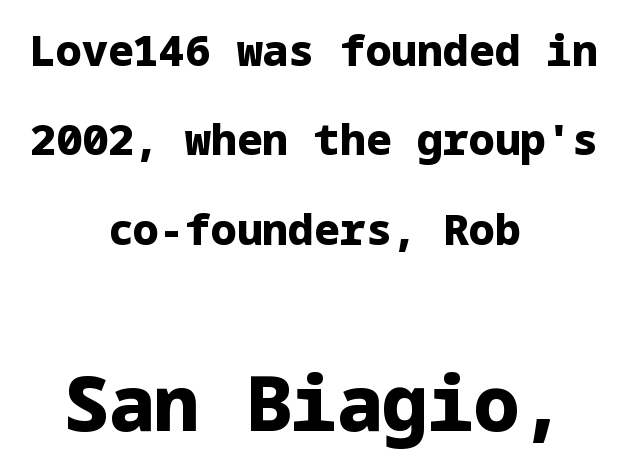
{"serif": "no", "italic": "no", "bold": "yes", "weight": "heavy", "width": "normal", "stroke_contrast": "low", "x_height": "medium", "underline": "no", "align": "center", "line_spacing": "loose", "line_spacing_ratio": 2.08, "letter_spacing": "normal", "letter_spacing_em": 0.0, "larger_block": "second", "size_ratio": 1.77, "glyph_px": 76}
